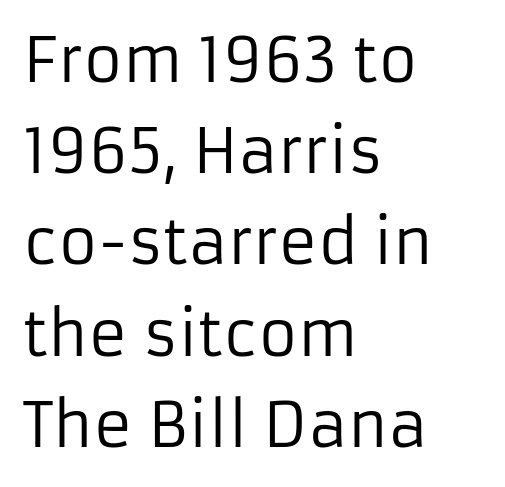
The image shows 60 px regular-weight sans-serif type, upright; set left-aligned, normal line spacing (1.52x), normal letter spacing, not underlined; low stroke contrast and a medium x-height.
